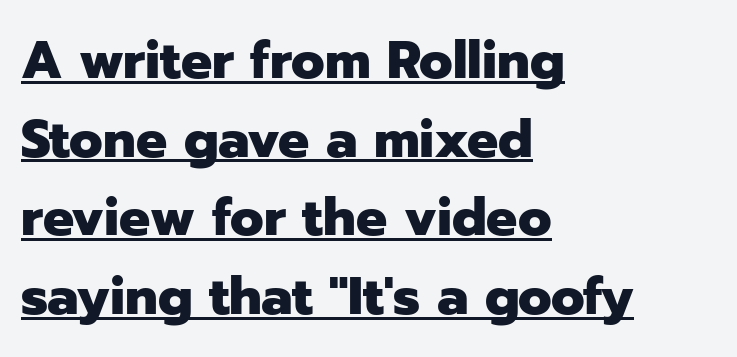
Q: Is the text bold? A: Yes.
Q: Is the text italic (slanted)? A: No, it is upright.
Q: Is the typeface a serif or a sans-serif typeface? A: Sans-serif.
Q: Is the text underlined? A: Yes.
Q: How is the paragraph aligned? A: Left-aligned.
Q: Is the spacing between letters normal or unusually wide? A: Normal.
Q: Is the spacing between lines tight, normal or loose? A: Normal.
Q: Width (condensed, normal, or wide)? A: Normal.
Q: Stroke contrast? A: Low.
Q: x-height? A: Medium.
Q: Monospaced? A: No.
